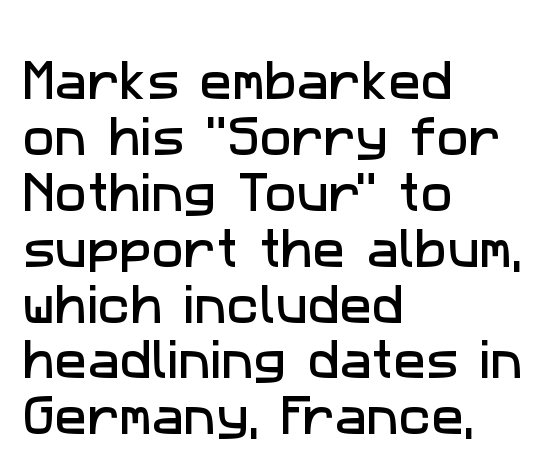
{"serif": "no", "width": "normal", "stroke_contrast": "low", "x_height": "medium", "monospaced": "no", "underline": "no", "align": "left", "line_spacing": "normal", "line_spacing_ratio": 1.3, "letter_spacing": "normal", "letter_spacing_em": 0.0, "glyph_px": 43}
